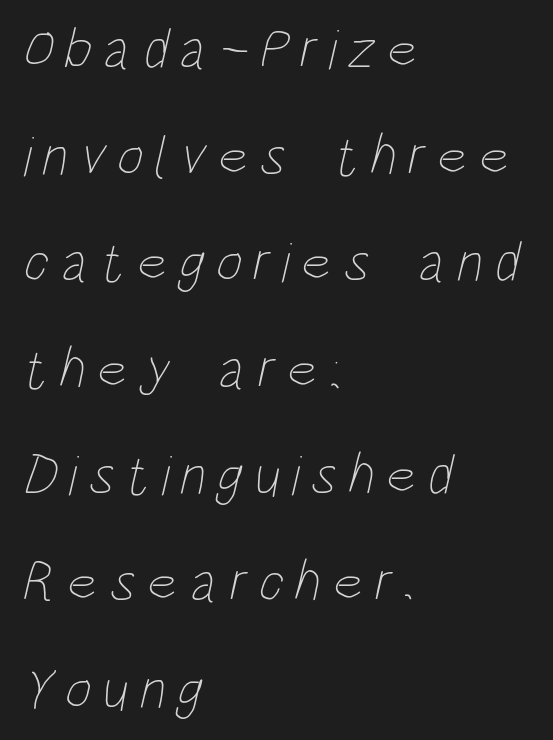
The space beneath each line is pristine and unruled. Loose tracking; the words dissolve into strings of separated letters. Which margin do the lines hug? The left one — the right edge is uneven. Looks like regular typesetting: each glyph gets only the width it needs.
